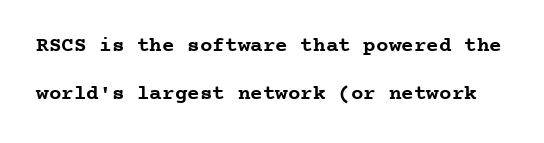
The image shows 21 px bold type, upright; set loose line spacing (2.3x), normal letter spacing, not underlined.
